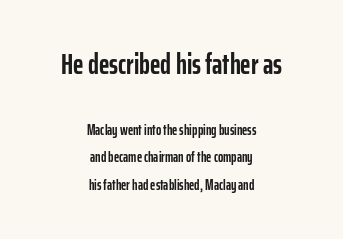
Look at the bottom of the vertical strokes: they stop flat, with no serifs. Glance below the letters and you will spot only blank space. A great deal of white space separates one row of letters from the next. The designer gave the opening block more size than the closing block. Notice how thick the strokes are: this is what a full bold looks like. Tall strokes in this sample are plumb rather than angled.
